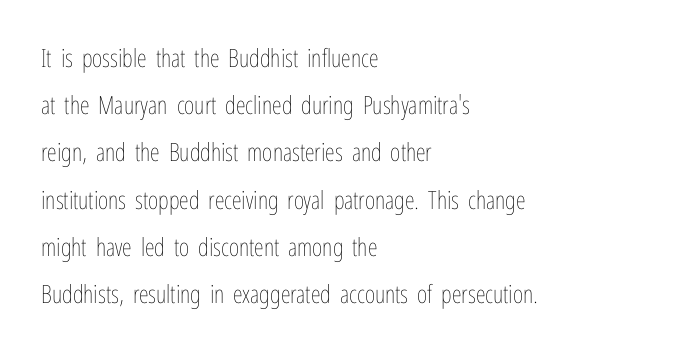
{"italic": "no", "bold": "no", "underline": "no", "align": "left", "line_spacing_ratio": 1.89, "letter_spacing": "normal", "letter_spacing_em": 0.0, "glyph_px": 25}
